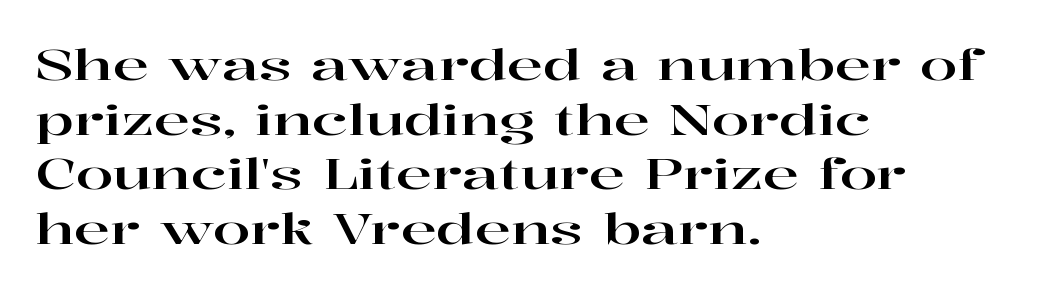
The image shows 43 px wide serif type, upright; set left-aligned, normal line spacing (1.27x), normal letter spacing, not underlined; high stroke contrast and a medium x-height.
